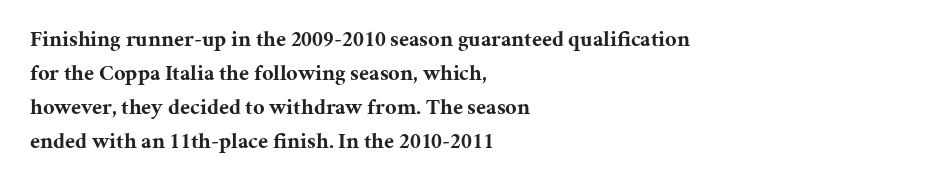
Underline: absent. Default kerning and tracking; the words read as compact shapes. Successive baselines arrive at the customary interval. You can tell it's not italic because the verticals are truly vertical. One-word summary of the alignment: left. These lines carry a lot of weight — the face is fully bold.
